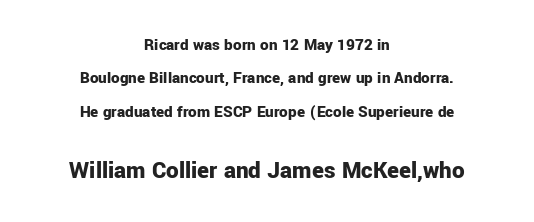
{"italic": "no", "bold": "yes", "underline": "no", "align": "center", "line_spacing": "loose", "line_spacing_ratio": 1.97, "letter_spacing": "normal", "letter_spacing_em": 0.0, "larger_block": "second", "size_ratio": 1.47, "glyph_px": 25}
